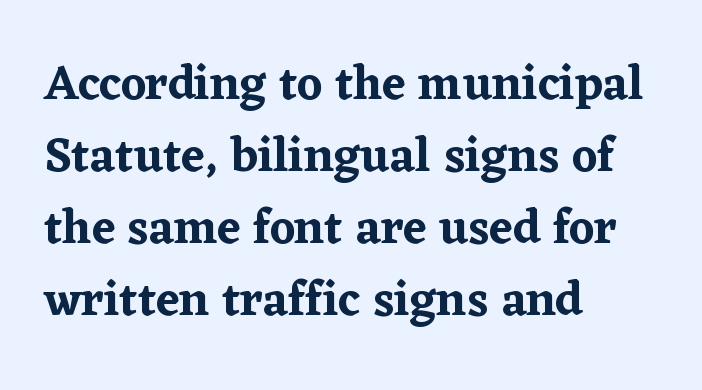
{"serif": "yes", "italic": "no", "width": "normal", "stroke_contrast": "low", "x_height": "medium", "monospaced": "no", "underline": "no", "align": "left", "line_spacing": "normal", "line_spacing_ratio": 1.5, "letter_spacing": "normal", "letter_spacing_em": 0.0, "glyph_px": 48}
